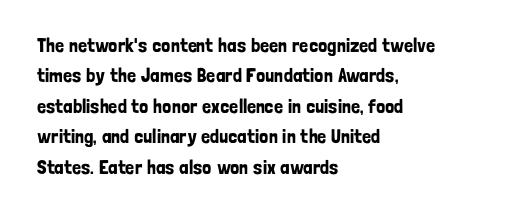
Q: Is the text italic (slanted)? A: No, it is upright.
Q: Is the text underlined? A: No.
Q: How is the paragraph aligned? A: Left-aligned.
Q: Is the spacing between letters normal or unusually wide? A: Normal.
Q: Is the spacing between lines tight, normal or loose? A: Normal.
